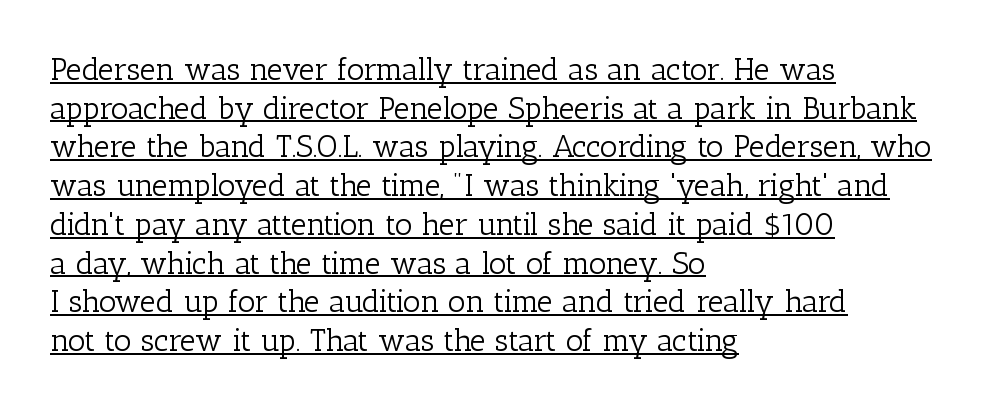
Q: Is the text bold? A: No.
Q: Is the text italic (slanted)? A: No, it is upright.
Q: Is the typeface a serif or a sans-serif typeface? A: Serif.
Q: Is the text underlined? A: Yes.
Q: How is the paragraph aligned? A: Left-aligned.
Q: Is the spacing between letters normal or unusually wide? A: Normal.
Q: Is the spacing between lines tight, normal or loose? A: Normal.
Q: Width (condensed, normal, or wide)? A: Normal.
Q: Stroke contrast? A: Low.
Q: x-height? A: Medium.
Q: Monospaced? A: No.
